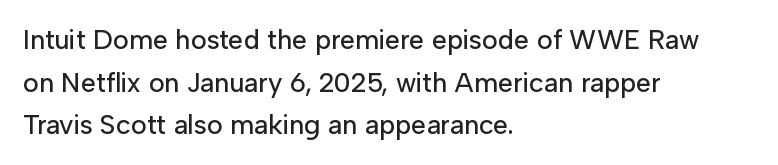
{"italic": "no", "underline": "no", "align": "left", "line_spacing": "normal", "line_spacing_ratio": 1.58, "letter_spacing": "normal", "letter_spacing_em": 0.0, "glyph_px": 27}
